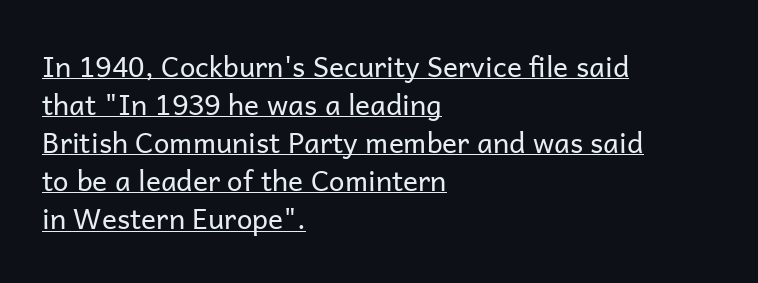
Q: Is the text bold? A: No.
Q: Is the text italic (slanted)? A: No, it is upright.
Q: Is the typeface a serif or a sans-serif typeface? A: Sans-serif.
Q: Is the text underlined? A: Yes.
Q: How is the paragraph aligned? A: Left-aligned.
Q: Is the spacing between letters normal or unusually wide? A: Normal.
Q: Is the spacing between lines tight, normal or loose? A: Normal.
Q: Width (condensed, normal, or wide)? A: Normal.
Q: Stroke contrast? A: Low.
Q: x-height? A: Medium.
Q: Monospaced? A: No.
